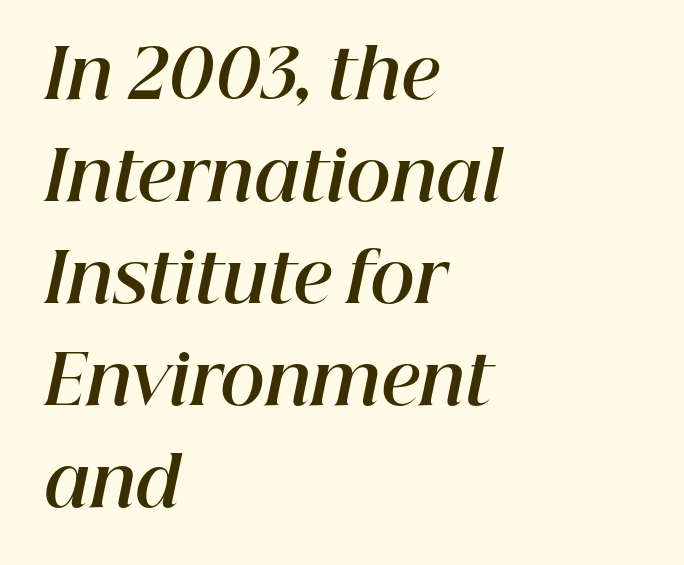
{"italic": "yes", "lean": "right", "slant_degrees": 12, "bold": "yes", "weight": "bold", "width": "normal", "stroke_contrast": "high", "x_height": "medium", "monospaced": "no", "underline": "no", "align": "left", "line_spacing": "normal", "line_spacing_ratio": 1.5, "letter_spacing": "normal", "letter_spacing_em": 0.0, "glyph_px": 68}
